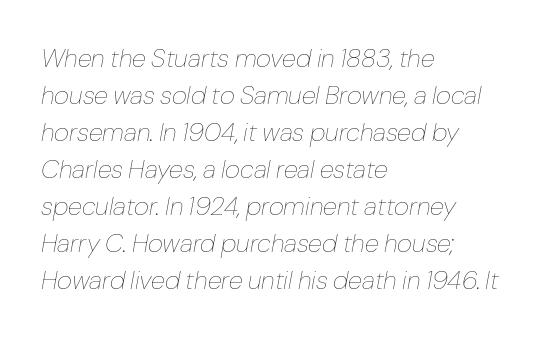
The image shows 26 px text type, italic (leaning right); set left-aligned, normal line spacing (1.42x), normal letter spacing, not underlined.
